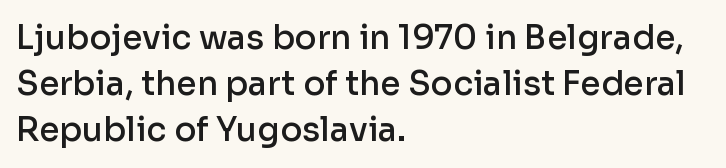
{"serif": "no", "italic": "no", "bold": "semi", "weight": "semibold", "width": "normal", "stroke_contrast": "low", "x_height": "medium", "monospaced": "no", "underline": "no", "align": "left", "line_spacing": "normal", "line_spacing_ratio": 1.4, "letter_spacing": "normal", "letter_spacing_em": 0.0, "glyph_px": 33}
